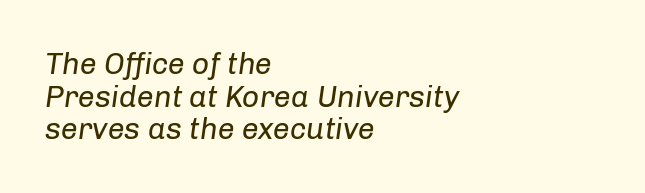
Q: Is the text bold? A: No.
Q: Is the text italic (slanted)? A: Yes, it leans right by about 8 degrees.
Q: Is the text underlined? A: No.
Q: How is the paragraph aligned? A: Left-aligned.
Q: Is the spacing between letters normal or unusually wide? A: Normal.
Q: Is the spacing between lines tight, normal or loose? A: Tight.
Q: Width (condensed, normal, or wide)? A: Normal.
Q: Stroke contrast? A: Low.
Q: x-height? A: Medium.
Q: Monospaced? A: No.
